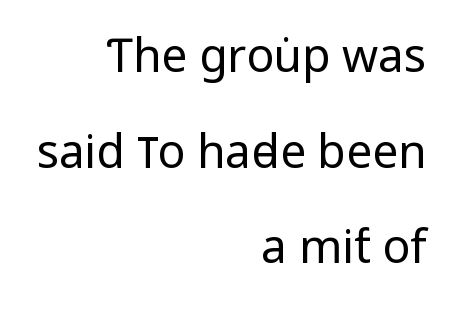
{"serif": "no", "italic": "no", "bold": "no", "weight": "regular", "width": "condensed", "stroke_contrast": "low", "x_height": "large", "monospaced": "no", "underline": "no", "align": "right", "line_spacing": "loose", "line_spacing_ratio": 2.08, "letter_spacing": "normal", "letter_spacing_em": 0.0, "glyph_px": 46}
